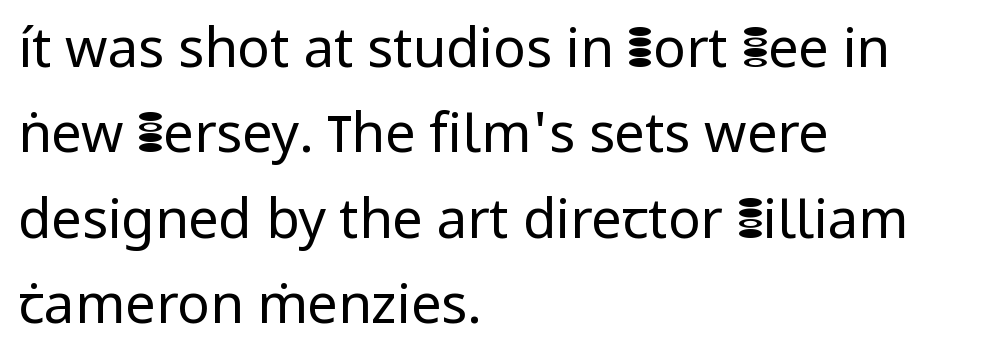
The image shows 54 px regular-weight sans-serif type, upright; set left-aligned, normal line spacing (1.58x), normal letter spacing, not underlined; low stroke contrast and a medium x-height.
